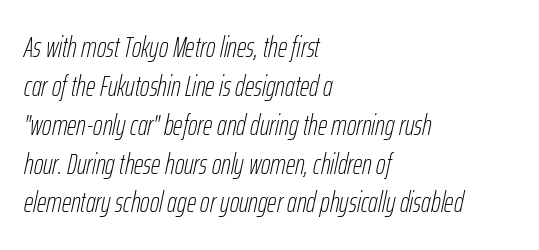
The image shows 29 px thin, condensed type, italic (leaning right); set left-aligned, normal line spacing (1.34x), normal letter spacing, not underlined; low stroke contrast and a medium x-height.
